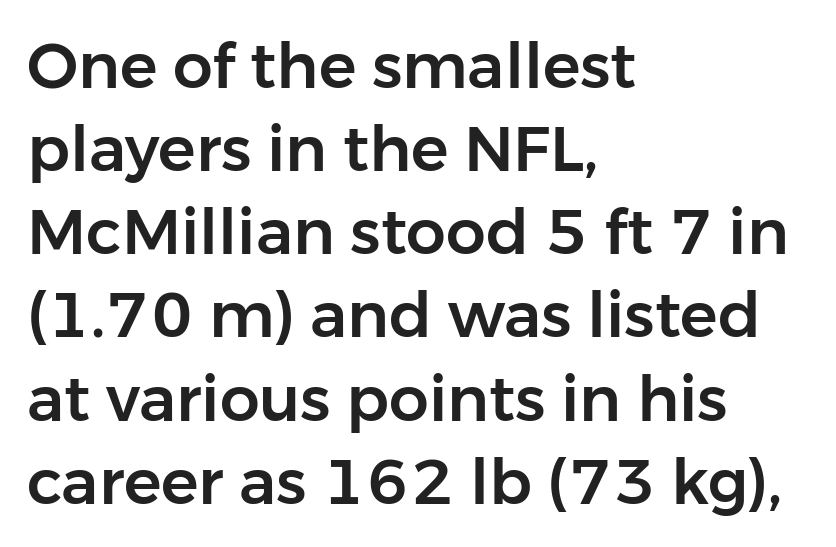
Q: Is the text italic (slanted)? A: No, it is upright.
Q: Is the typeface a serif or a sans-serif typeface? A: Sans-serif.
Q: Is the text underlined? A: No.
Q: How is the paragraph aligned? A: Left-aligned.
Q: Is the spacing between letters normal or unusually wide? A: Normal.
Q: Is the spacing between lines tight, normal or loose? A: Normal.
Q: Width (condensed, normal, or wide)? A: Normal.
Q: Stroke contrast? A: Low.
Q: x-height? A: Medium.
Q: Monospaced? A: No.
